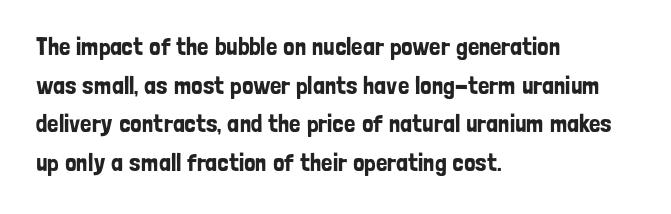
Q: Is the text italic (slanted)? A: No, it is upright.
Q: Is the text underlined? A: No.
Q: How is the paragraph aligned? A: Left-aligned.
Q: Is the spacing between letters normal or unusually wide? A: Normal.
Q: Is the spacing between lines tight, normal or loose? A: Normal.
